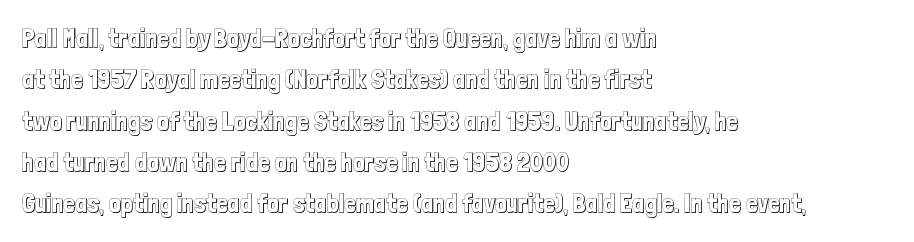
The image shows 26 px text type, upright; set left-aligned, normal line spacing (1.59x), normal letter spacing, not underlined.
